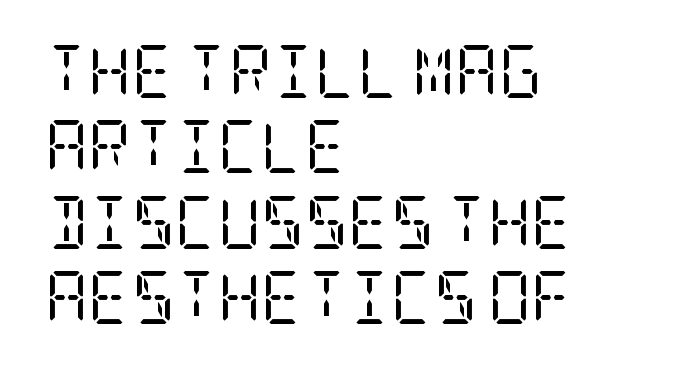
Q: Is the text bold? A: No.
Q: Is the text italic (slanted)? A: No, it is upright.
Q: Is the typeface a serif or a sans-serif typeface? A: Serif.
Q: Is the text underlined? A: No.
Q: How is the paragraph aligned? A: Left-aligned.
Q: Is the spacing between letters normal or unusually wide? A: Normal.
Q: Is the spacing between lines tight, normal or loose? A: Normal.
Q: Width (condensed, normal, or wide)? A: Condensed.
Q: Stroke contrast? A: Low.
Q: x-height? A: Large.
